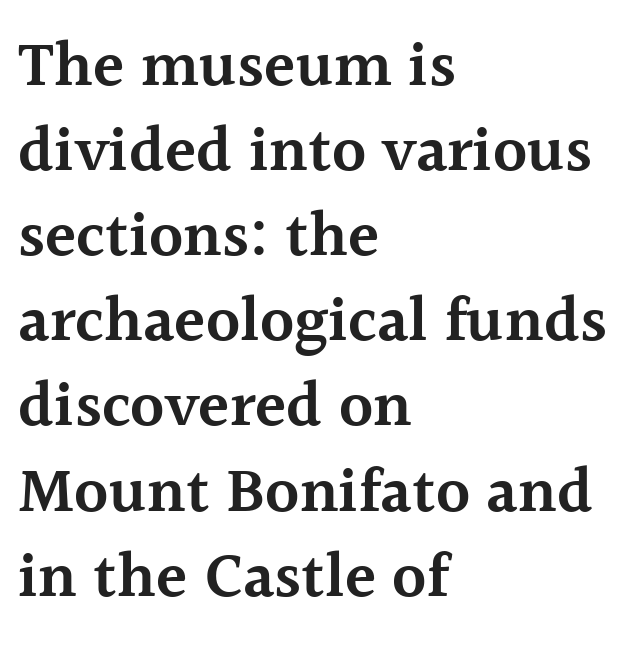
The image shows 64 px semibold serif type, upright; set left-aligned, normal line spacing (1.33x), normal letter spacing, not underlined; a medium x-height.
